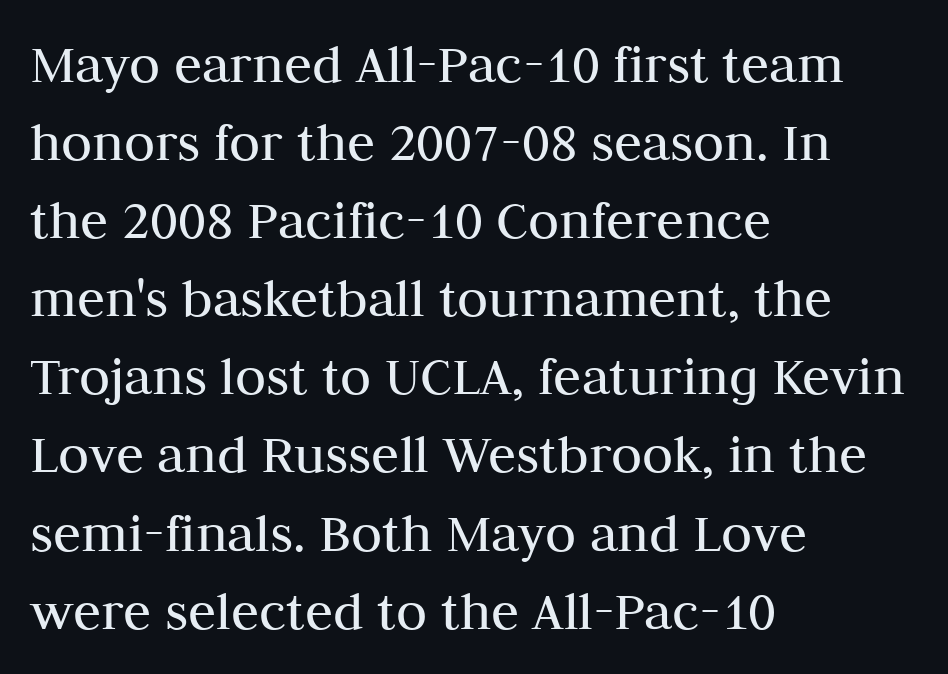
{"serif": "yes", "italic": "no", "bold": "no", "weight": "regular", "width": "normal", "stroke_contrast": "medium", "x_height": "medium", "monospaced": "no", "underline": "no", "align": "left", "line_spacing": "normal", "line_spacing_ratio": 1.37, "letter_spacing": "normal", "letter_spacing_em": 0.0, "glyph_px": 57}
